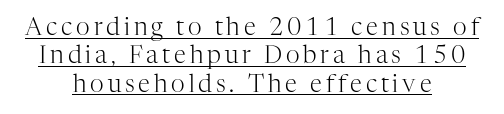
The image shows 24 px text type, upright; set centered, line spacing 1.18x, underlined.
